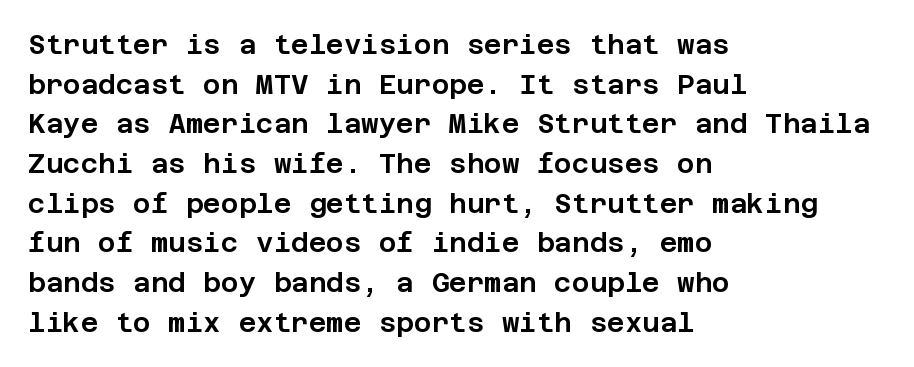
Reading down the column, the eye jumps a familiar distance to each next line. The gaps between neighbouring characters are ordinary and unremarkable. Every character sits straight up, as roman type does. These lines stack with their left ends in a neat column. Bare-footed words on every line.
